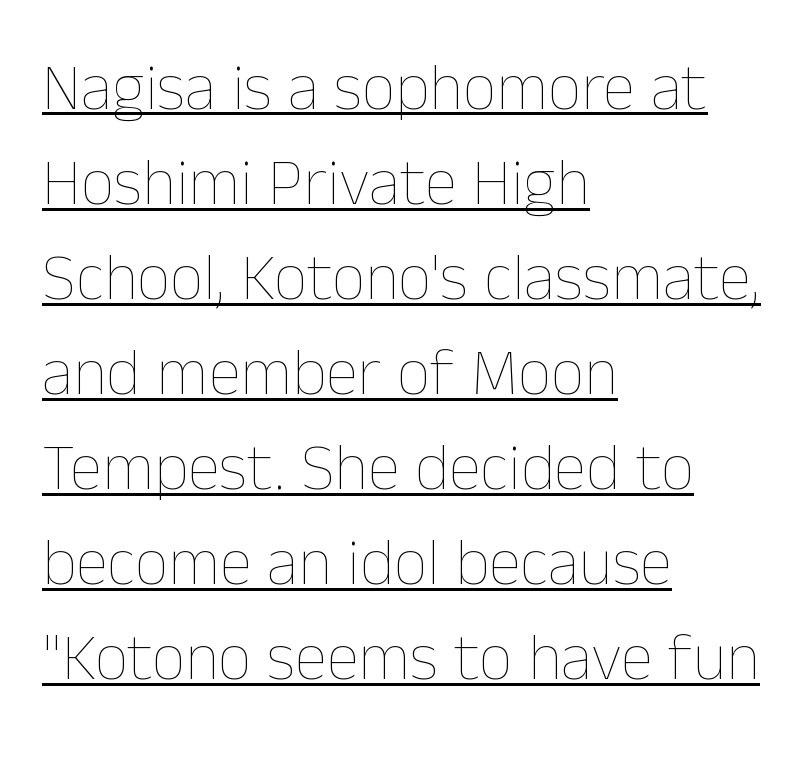
{"italic": "no", "bold": "no", "weight": "thin", "width": "normal", "stroke_contrast": "low", "x_height": "medium", "monospaced": "no", "underline": "yes", "align": "left", "line_spacing": "normal", "line_spacing_ratio": 1.44, "letter_spacing": "normal", "letter_spacing_em": 0.0, "glyph_px": 66}
